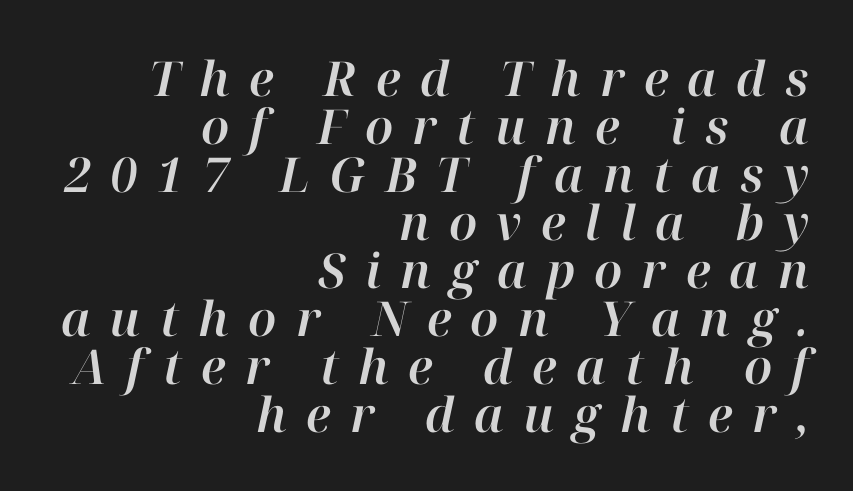
{"italic": "yes", "lean": "right", "slant_degrees": 12, "width": "normal", "stroke_contrast": "high", "x_height": "medium", "monospaced": "no", "underline": "no", "align": "right", "line_spacing": "tight", "line_spacing_ratio": 1.0, "letter_spacing": "wide", "letter_spacing_em": 0.4, "glyph_px": 48}
